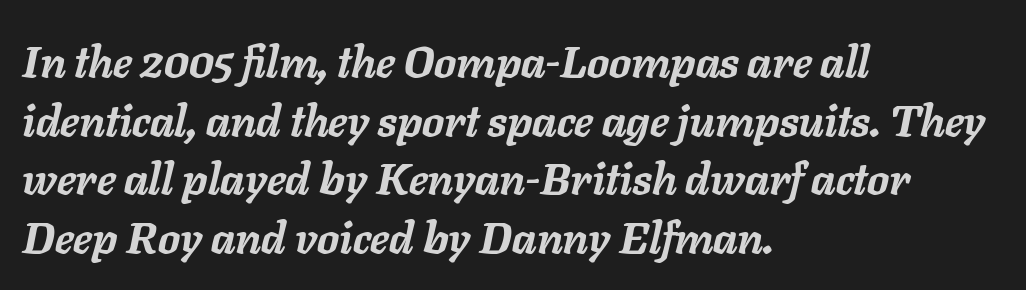
The image shows 44 px semibold type, italic (leaning right); set left-aligned, normal line spacing (1.33x), normal letter spacing, not underlined; low stroke contrast and a medium x-height.
